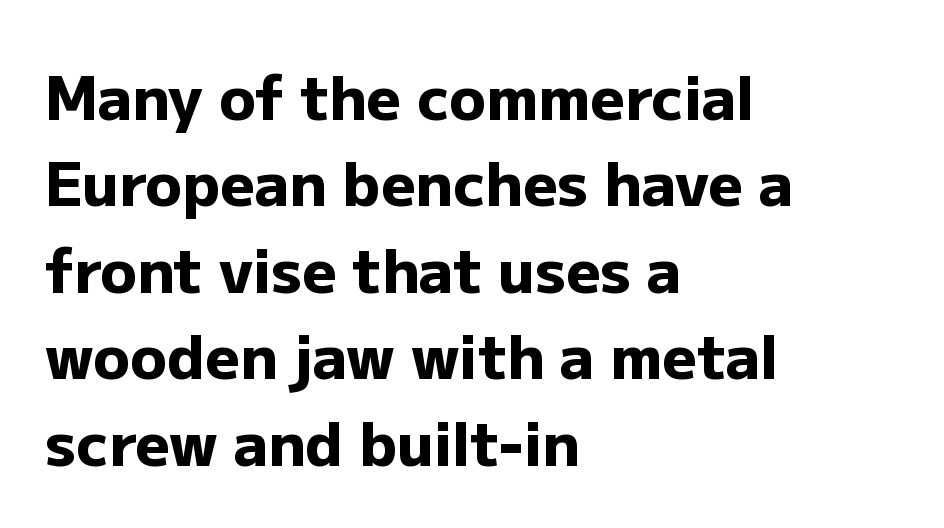
Q: Is the text bold? A: Yes.
Q: Is the text italic (slanted)? A: No, it is upright.
Q: Is the typeface a serif or a sans-serif typeface? A: Sans-serif.
Q: Is the text underlined? A: No.
Q: How is the paragraph aligned? A: Left-aligned.
Q: Is the spacing between letters normal or unusually wide? A: Normal.
Q: Is the spacing between lines tight, normal or loose? A: Normal.
Q: Width (condensed, normal, or wide)? A: Normal.
Q: Stroke contrast? A: Low.
Q: x-height? A: Medium.
Q: Monospaced? A: No.
